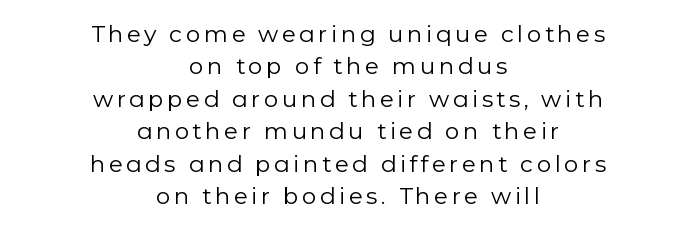
The image shows 23 px text type, upright; set centered, normal line spacing (1.41x), not underlined.
